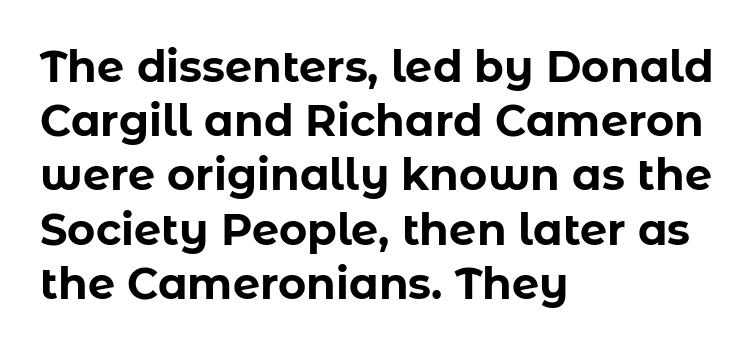
Default kerning and tracking; the words read as compact shapes. These lines sit exactly where default settings would place them. The characters look thick and weighty, a clear bold. Is the block centered? No — it sits flush against the left margin.
